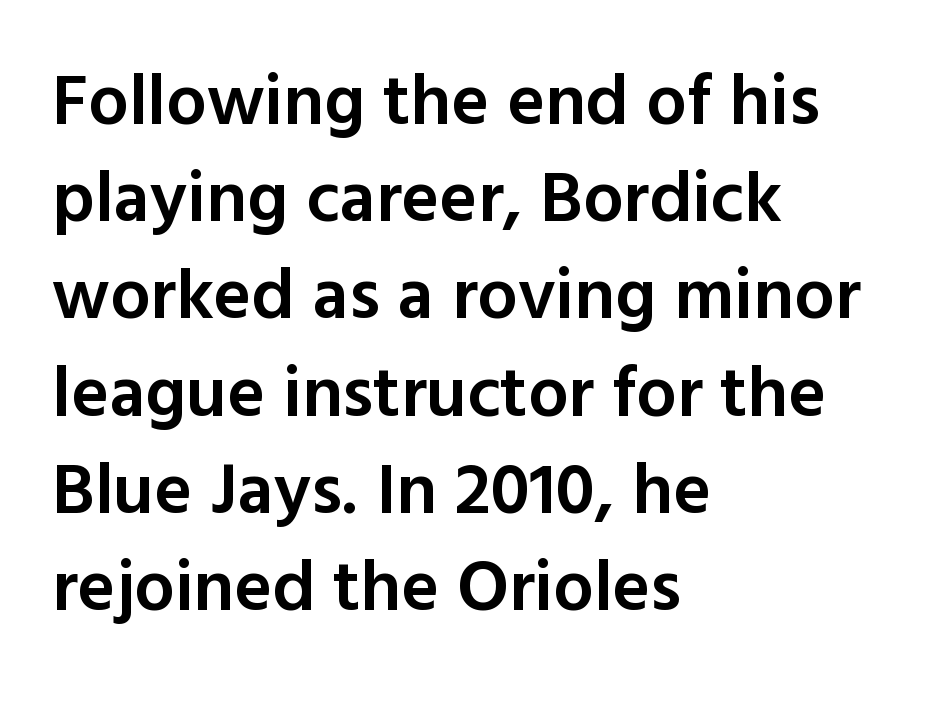
{"serif": "no", "italic": "no", "bold": "semi", "weight": "semibold", "width": "normal", "x_height": "medium", "monospaced": "no", "underline": "no", "align": "left", "line_spacing": "normal", "line_spacing_ratio": 1.35, "letter_spacing": "normal", "letter_spacing_em": 0.0, "glyph_px": 72}
